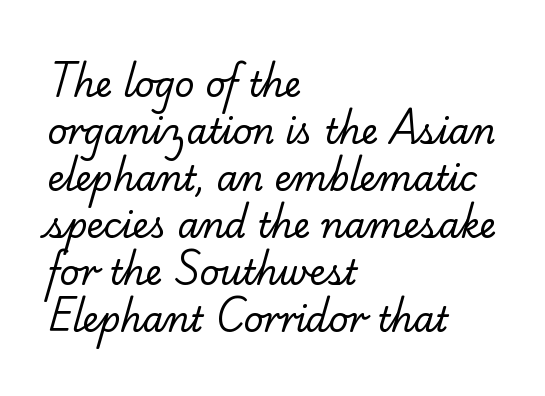
Nothing unusual about the tracking: characters are spaced as the font intends. Summary of vertical rhythm: regular, with standard interline spacing. No letter is thick-stroked: the sample isn't bold. The space beneath each line is pristine and unruled.
